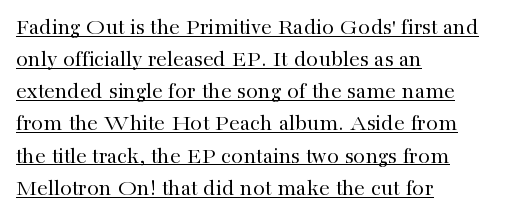
Q: Is the text bold? A: No.
Q: Is the text italic (slanted)? A: No, it is upright.
Q: Is the text underlined? A: Yes.
Q: How is the paragraph aligned? A: Left-aligned.
Q: Is the spacing between letters normal or unusually wide? A: Normal.
Q: Is the spacing between lines tight, normal or loose? A: Normal.
